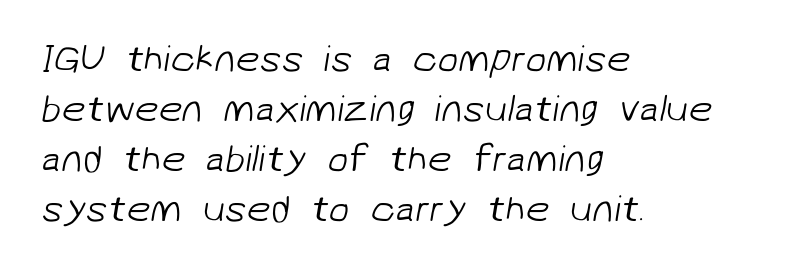
The image shows 38 px light sans-serif type; set left-aligned, normal line spacing (1.32x), normal letter spacing, not underlined; low stroke contrast and a medium x-height.
